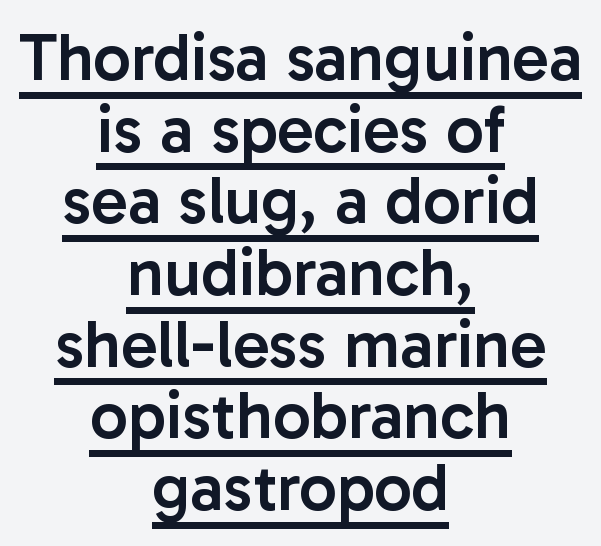
The image shows 67 px semibold sans-serif type, upright; set centered, tight line spacing (1.07x), normal letter spacing, underlined; low stroke contrast and a medium x-height.
